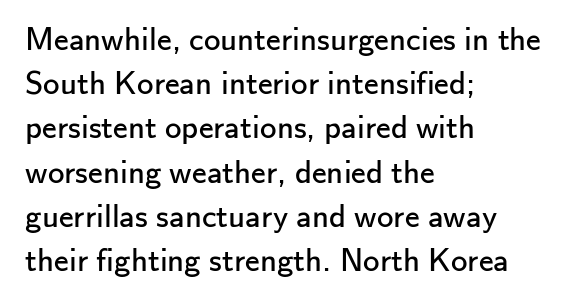
{"serif": "no", "italic": "no", "bold": "no", "weight": "regular", "width": "normal", "stroke_contrast": "low", "x_height": "small", "monospaced": "no", "underline": "no", "align": "left", "line_spacing": "normal", "line_spacing_ratio": 1.34, "letter_spacing": "normal", "letter_spacing_em": 0.0, "glyph_px": 33}
